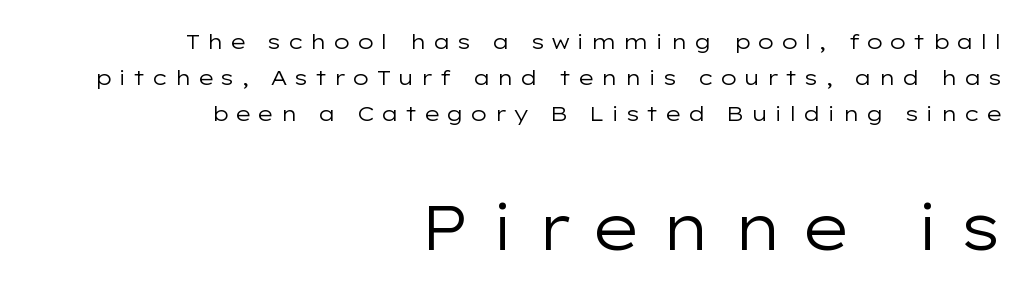
The image shows 63 px regular-weight, wide sans-serif type, upright; set right-aligned, line spacing 1.72x, unusually wide letter spacing (+0.29 em), not underlined; the second (bottom) block is 3.0x larger; low stroke contrast and a medium x-height.
